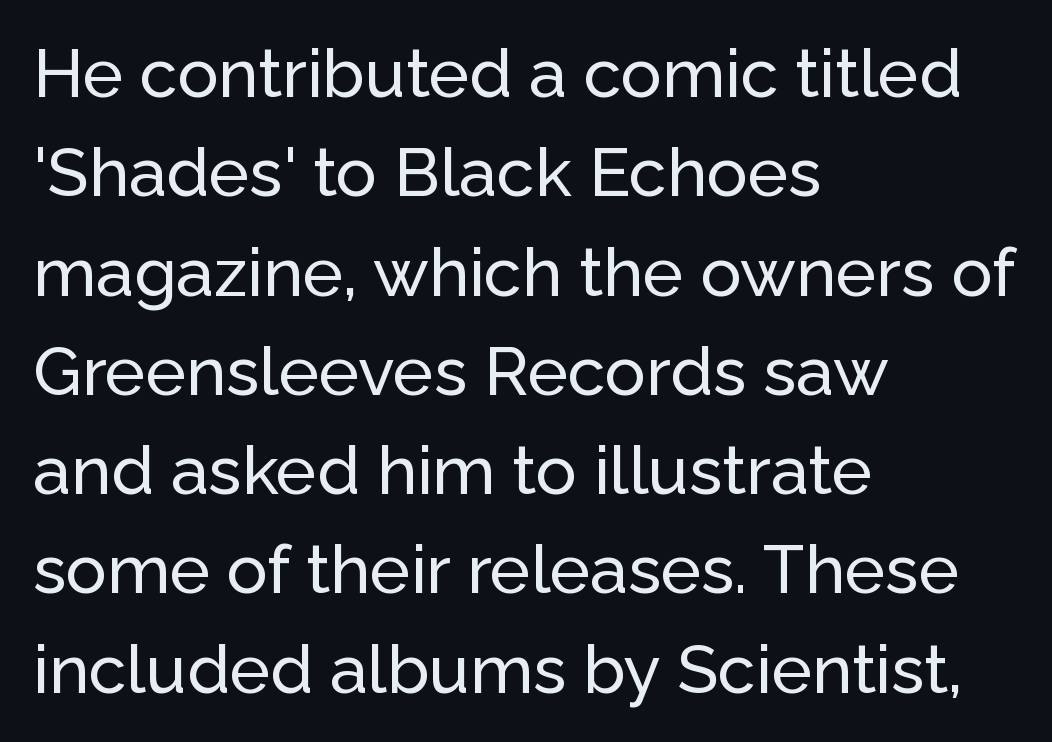
{"serif": "no", "italic": "no", "width": "normal", "stroke_contrast": "low", "x_height": "medium", "monospaced": "no", "underline": "no", "align": "left", "line_spacing": "normal", "line_spacing_ratio": 1.46, "letter_spacing": "normal", "letter_spacing_em": 0.0, "glyph_px": 68}
